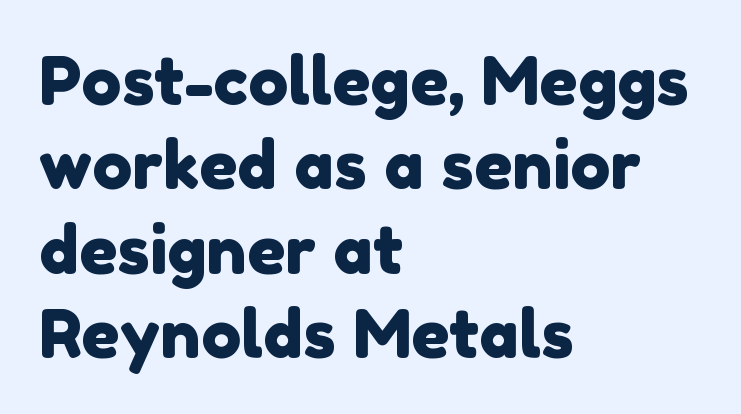
This sample has the flowing, uneven cadence of proportional lettering. The space directly below the letters is spotless. Short note: letters normally spaced. A student would call this left alignment; a typographer would say flush left, rag right.
